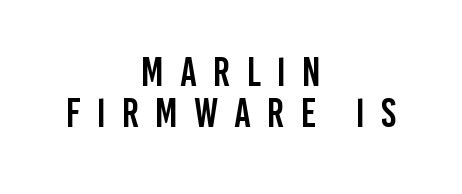
The image shows 41 px condensed sans-serif type, upright; set centered, tight line spacing (1.01x), unusually wide letter spacing (+0.39 em), not underlined; low stroke contrast and a large x-height.
